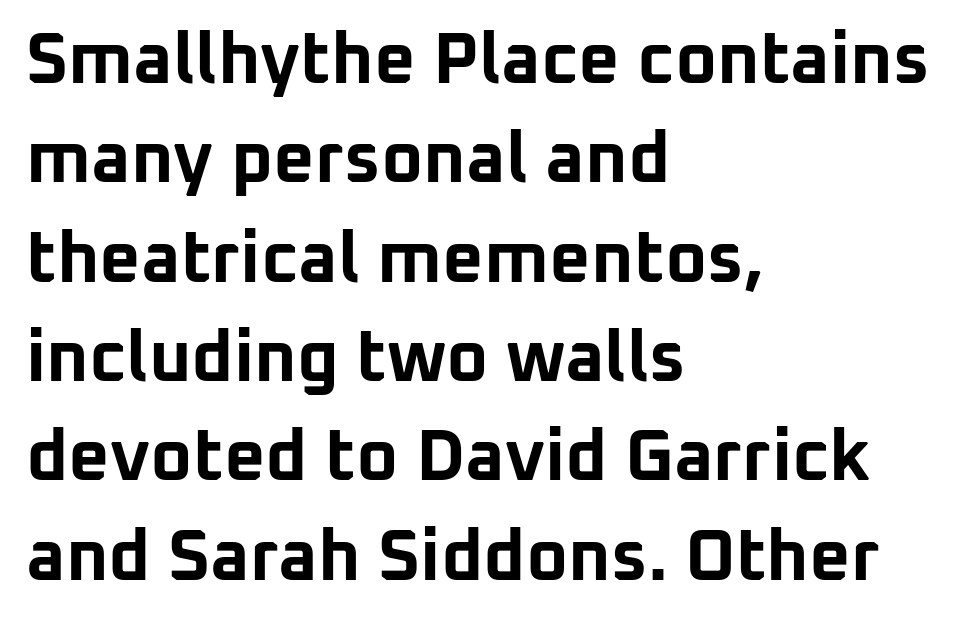
{"serif": "no", "italic": "no", "bold": "yes", "weight": "bold", "width": "normal", "stroke_contrast": "low", "x_height": "medium", "monospaced": "no", "underline": "no", "align": "left", "line_spacing": "normal", "line_spacing_ratio": 1.38, "letter_spacing": "normal", "letter_spacing_em": 0.0, "glyph_px": 72}
